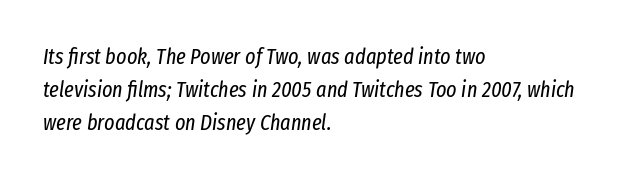
The image shows 22 px text type, italic (leaning right); set left-aligned, normal line spacing (1.5x), normal letter spacing, not underlined.
